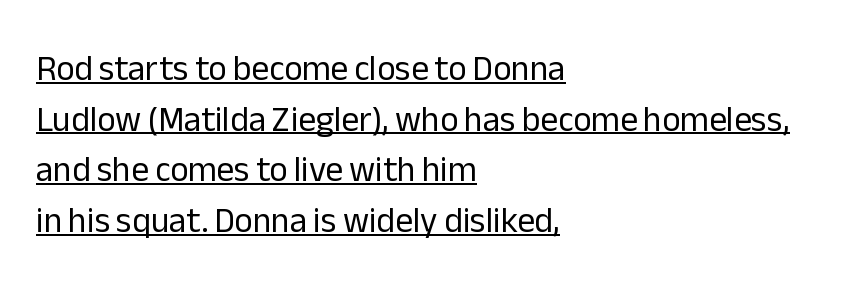
The image shows 35 px regular-weight sans-serif type, upright; set left-aligned, normal line spacing (1.45x), normal letter spacing, underlined; low stroke contrast and a medium x-height.
